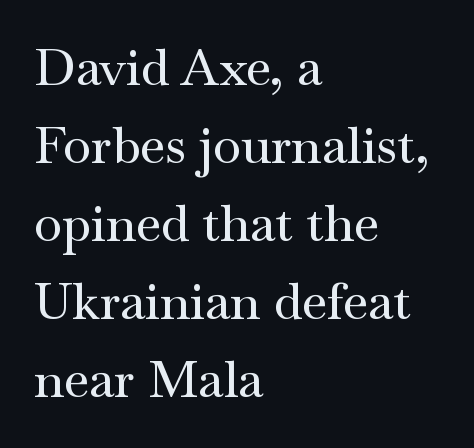
Each new line begins a customary step beneath the previous one. Note the varied advance widths — an 'i' is clearly narrower than an 'm'. Notice how the stems are strictly vertical — no italics here. This is serif lettering, the kind often seen in printed books. The gap between lines stays unmarked. Nobody touched the tracking dial on this one.
